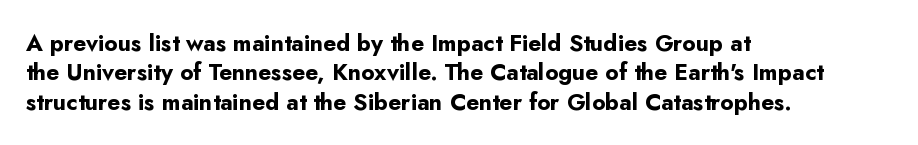
{"italic": "no", "bold": "yes", "underline": "no", "align": "left", "line_spacing": "normal", "line_spacing_ratio": 1.28, "letter_spacing": "normal", "letter_spacing_em": 0.0, "glyph_px": 23}
